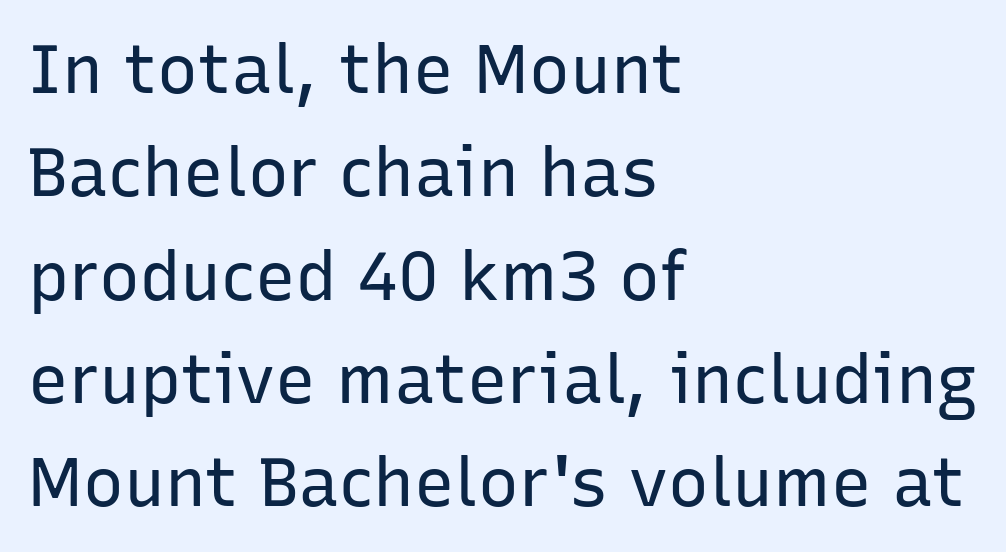
Q: Is the text bold? A: No.
Q: Is the text italic (slanted)? A: No, it is upright.
Q: Is the typeface a serif or a sans-serif typeface? A: Sans-serif.
Q: Is the text underlined? A: No.
Q: How is the paragraph aligned? A: Left-aligned.
Q: Is the spacing between letters normal or unusually wide? A: Normal.
Q: Is the spacing between lines tight, normal or loose? A: Normal.
Q: Width (condensed, normal, or wide)? A: Normal.
Q: Stroke contrast? A: Low.
Q: x-height? A: Medium.
Q: Monospaced? A: No.
